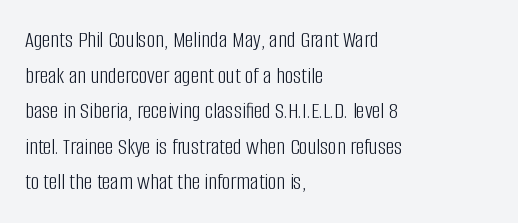
No italicization has been applied; the sample stays upright. Each line starts at the same left margin while the right side varies. Weight: regular or lighter. Compared with typical paragraphs, the rows here are spaced about the same. No extra tracking has been applied to these lines. Any mark beneath the type? The region is blank.
